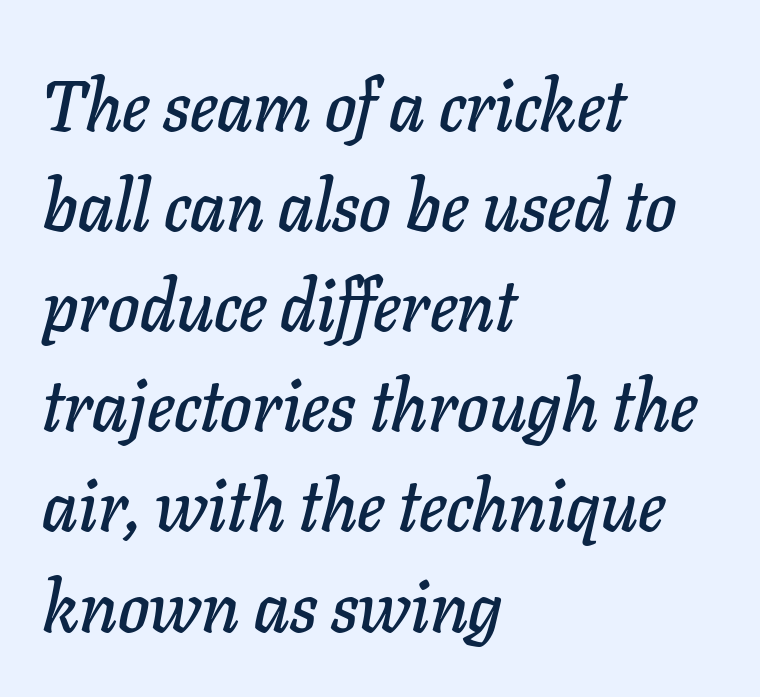
{"italic": "yes", "lean": "right", "slant_degrees": 11, "width": "normal", "stroke_contrast": "low", "x_height": "medium", "monospaced": "no", "underline": "no", "align": "left", "line_spacing": "normal", "line_spacing_ratio": 1.41, "letter_spacing": "normal", "letter_spacing_em": 0.0, "glyph_px": 71}
